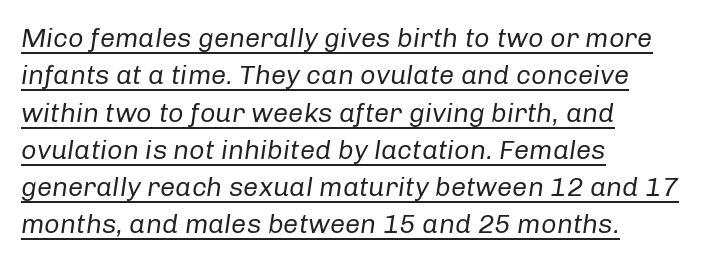
The image shows 27 px text type, italic (leaning right); set left-aligned, normal line spacing (1.38x), normal letter spacing, underlined.
